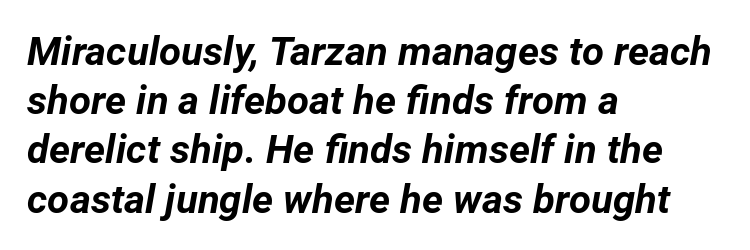
The image shows 40 px bold type, italic (leaning right); set left-aligned, line spacing 1.23x, normal letter spacing, not underlined; low stroke contrast and a medium x-height.
